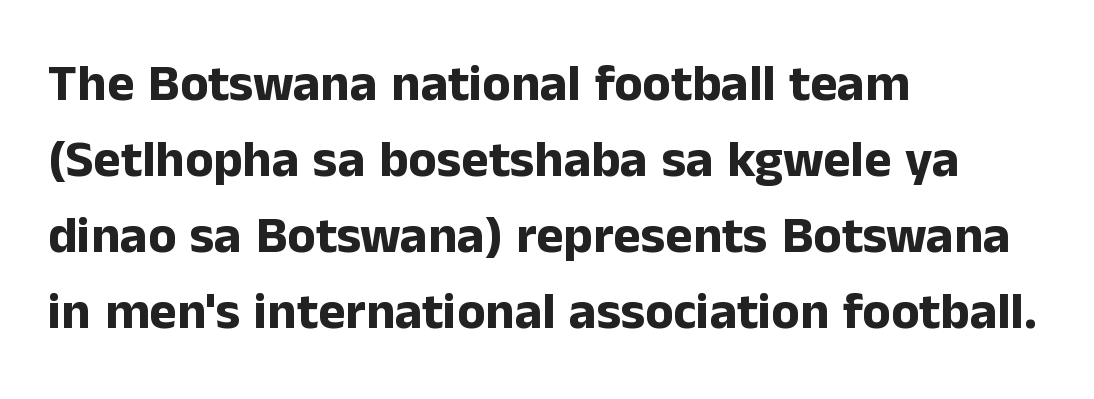
Q: Is the text bold? A: Yes.
Q: Is the text italic (slanted)? A: No, it is upright.
Q: Is the typeface a serif or a sans-serif typeface? A: Sans-serif.
Q: Is the text underlined? A: No.
Q: How is the paragraph aligned? A: Left-aligned.
Q: Is the spacing between letters normal or unusually wide? A: Normal.
Q: Is the spacing between lines tight, normal or loose? A: Normal.
Q: Width (condensed, normal, or wide)? A: Normal.
Q: Stroke contrast? A: Low.
Q: x-height? A: Medium.
Q: Monospaced? A: No.
